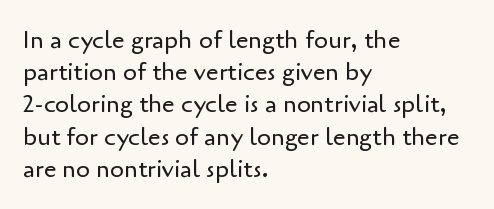
The image shows 25 px text type, upright; set left-aligned, normal line spacing (1.29x), normal letter spacing, not underlined.
